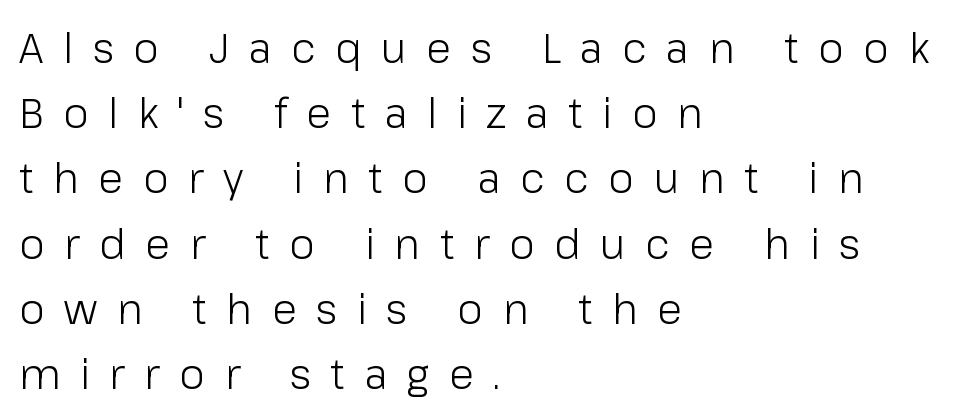
The typeface chosen for these lines omits serifs. This sample has the flowing, uneven cadence of proportional lettering. Nope, not italic — everything's standing straight. Honestly, there is no underline to notice here at all.
